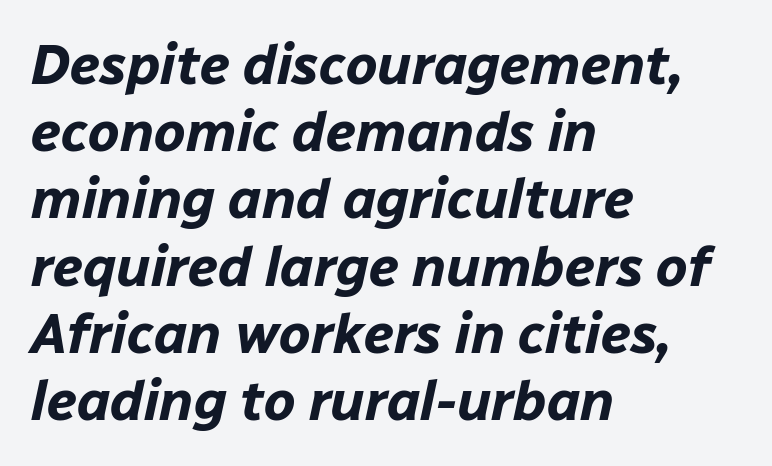
Q: Is the text bold? A: Yes.
Q: Is the text italic (slanted)? A: Yes, it leans right by about 12 degrees.
Q: Is the text underlined? A: No.
Q: How is the paragraph aligned? A: Left-aligned.
Q: Is the spacing between letters normal or unusually wide? A: Normal.
Q: Width (condensed, normal, or wide)? A: Normal.
Q: Stroke contrast? A: Low.
Q: x-height? A: Medium.
Q: Monospaced? A: No.
